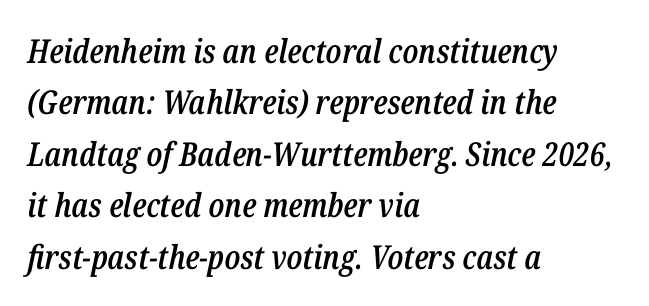
Would a proofreader flag this as italicized? Yes. Proportional: the letters do not fall into vertical columns. A semibold gives these letters moderate extra thickness, short of bold. Caption: standard tracking, unaltered. Check under the words: just untouched page.
